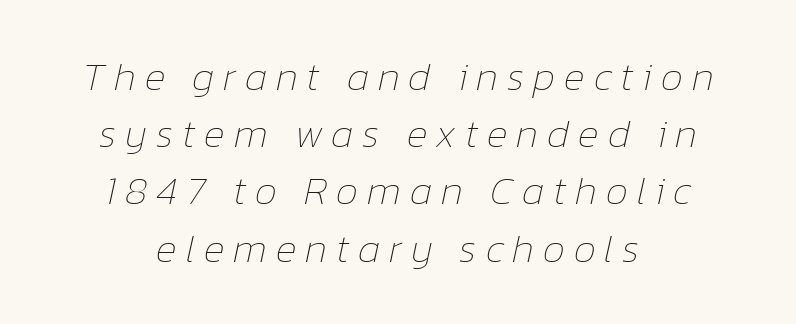
Q: Is the text bold? A: No.
Q: Is the text italic (slanted)? A: Yes, it leans right by about 12 degrees.
Q: Is the text underlined? A: No.
Q: How is the paragraph aligned? A: Centered.
Q: Is the spacing between letters normal or unusually wide? A: Unusually wide.
Q: Is the spacing between lines tight, normal or loose? A: Normal.
Q: Width (condensed, normal, or wide)? A: Normal.
Q: Stroke contrast? A: Low.
Q: x-height? A: Medium.
Q: Monospaced? A: No.
